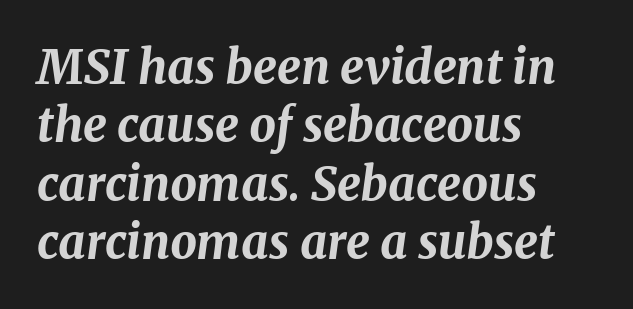
Looking at the ascenders, they clearly lean. Bare-footed words on every line. The rendering keeps characters at their native spacing. Thick stems and heavy bowls — unmistakably bold.
